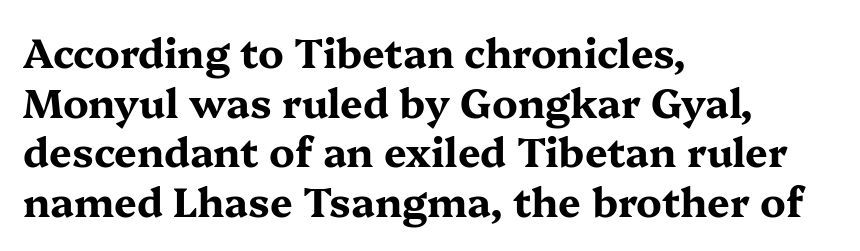
{"serif": "yes", "italic": "no", "bold": "yes", "weight": "bold", "width": "wide", "stroke_contrast": "medium", "x_height": "medium", "monospaced": "no", "underline": "no", "align": "left", "line_spacing_ratio": 1.24, "letter_spacing": "normal", "letter_spacing_em": 0.0, "glyph_px": 40}
